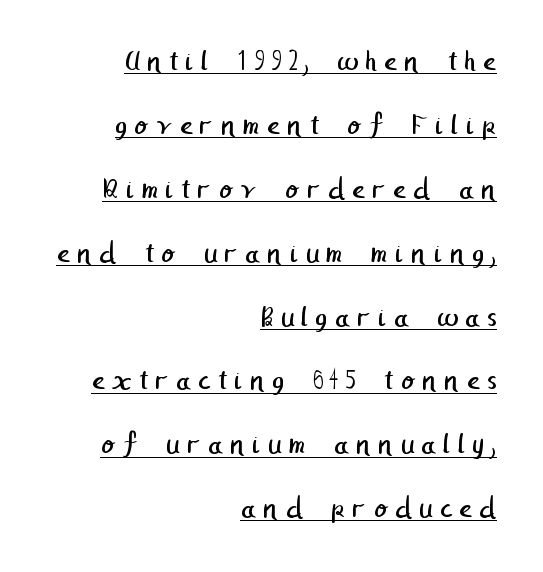
Q: Is the text bold? A: No.
Q: Is the typeface a serif or a sans-serif typeface? A: Sans-serif.
Q: Is the text underlined? A: Yes.
Q: How is the paragraph aligned? A: Right-aligned.
Q: Is the spacing between letters normal or unusually wide? A: Unusually wide.
Q: Is the spacing between lines tight, normal or loose? A: Loose.
Q: Width (condensed, normal, or wide)? A: Normal.
Q: Stroke contrast? A: Low.
Q: x-height? A: Medium.
